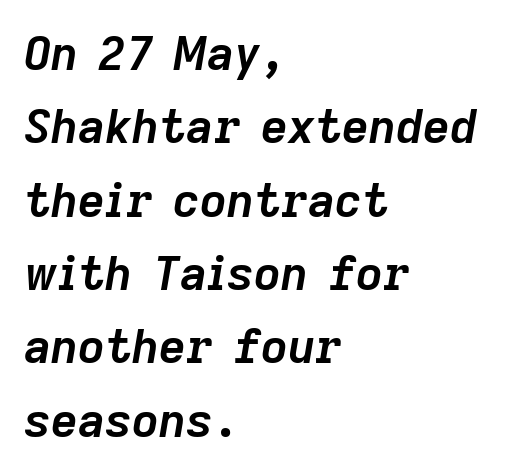
The image shows 47 px semibold type, italic (leaning right); set left-aligned, normal line spacing (1.56x), normal letter spacing, not underlined; low stroke contrast and a medium x-height.
